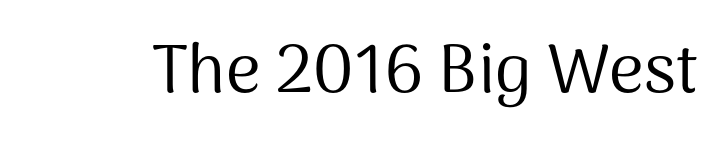
The image shows 68 px regular-weight sans-serif type, upright; set normal letter spacing, not underlined; medium stroke contrast and a medium x-height.
